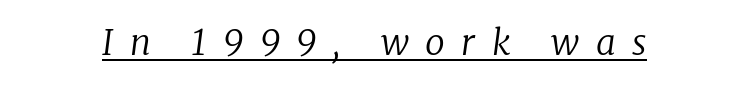
The words here are underlined. Look at the tracking — it's clearly loosened, letters drifting apart. Is the stroke heavy? The answer is a plain regular-or-lighter. This sample uses an oblique cut, with every glyph tilted off the vertical.
